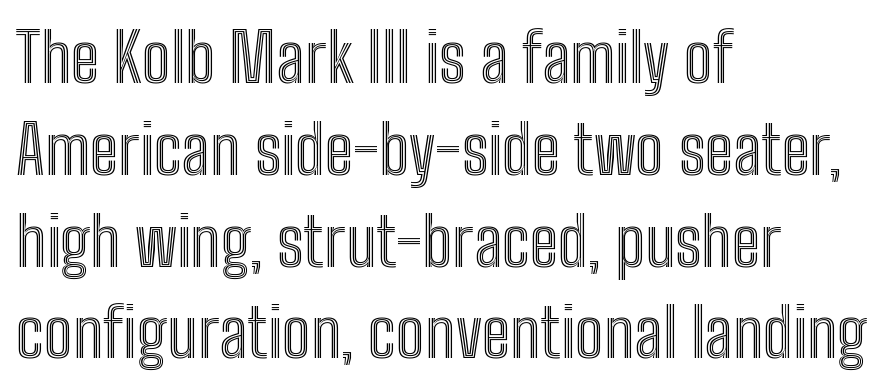
{"italic": "no", "width": "condensed", "x_height": "medium", "monospaced": "no", "underline": "no", "align": "left", "line_spacing": "normal", "line_spacing_ratio": 1.35, "letter_spacing": "normal", "letter_spacing_em": 0.0, "glyph_px": 68}
